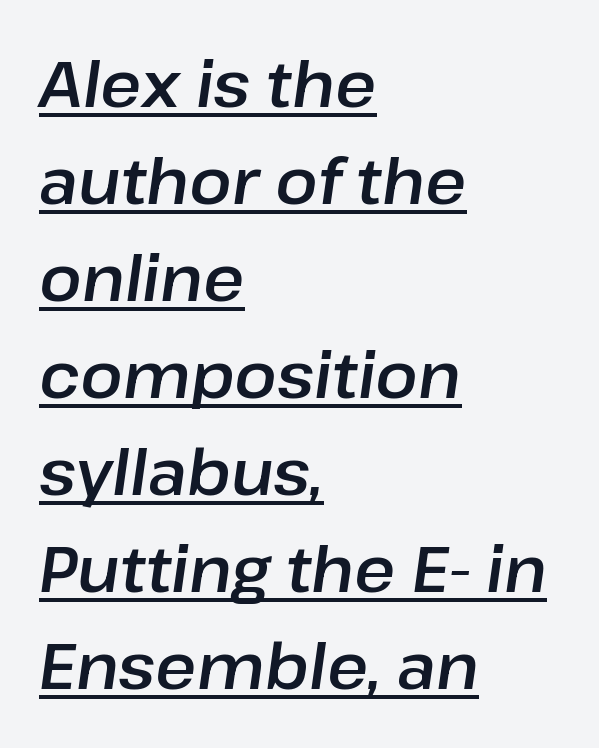
The image shows 63 px text type, italic (leaning right); set left-aligned, normal line spacing (1.54x), normal letter spacing, underlined; low stroke contrast and a medium x-height.
